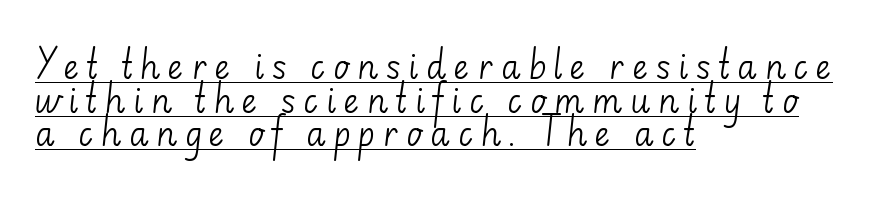
Where is the straight margin? On the left. The passage shown stacks its lines with hardly any gap. Looks like regular typesetting: each glyph gets only the width it needs.
